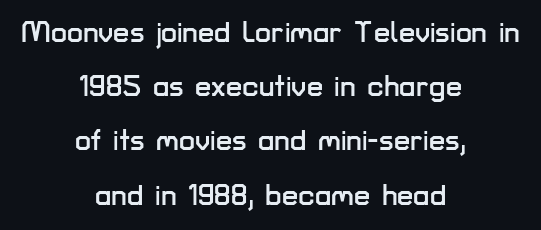
The image shows 29 px sans-serif type, upright; set centered, line spacing 1.87x, normal letter spacing, not underlined; low stroke contrast and a medium x-height.
